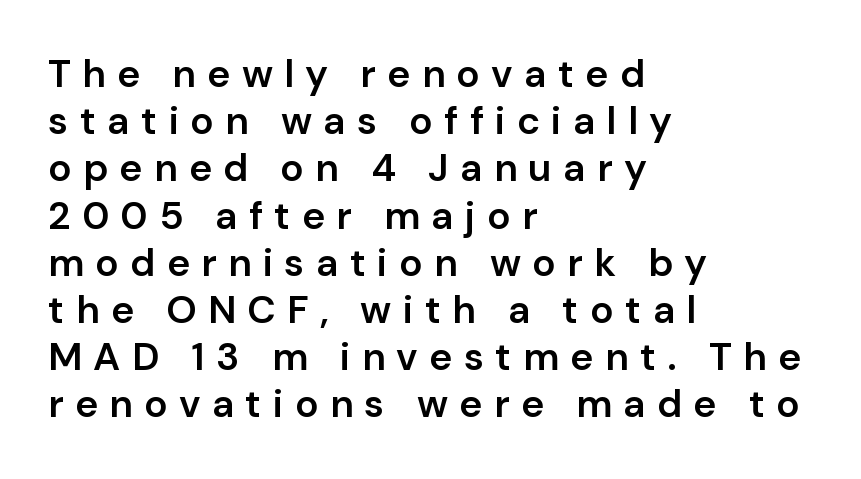
The image shows 39 px semibold sans-serif type, upright; set left-aligned, line spacing 1.21x, unusually wide letter spacing (+0.29 em), not underlined; low stroke contrast and a medium x-height.
